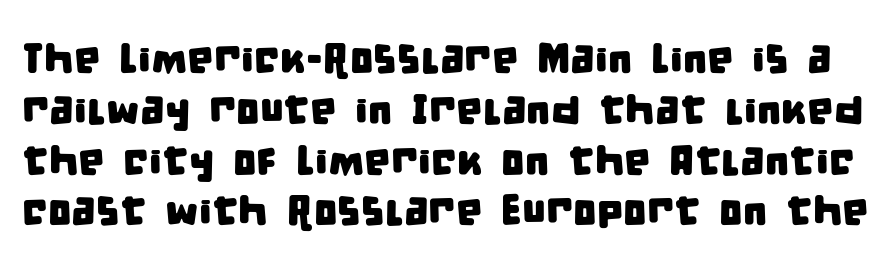
{"serif": "no", "width": "condensed", "stroke_contrast": "low", "x_height": "large", "monospaced": "no", "underline": "no", "line_spacing_ratio": 1.21, "letter_spacing": "normal", "letter_spacing_em": 0.0, "glyph_px": 42}
